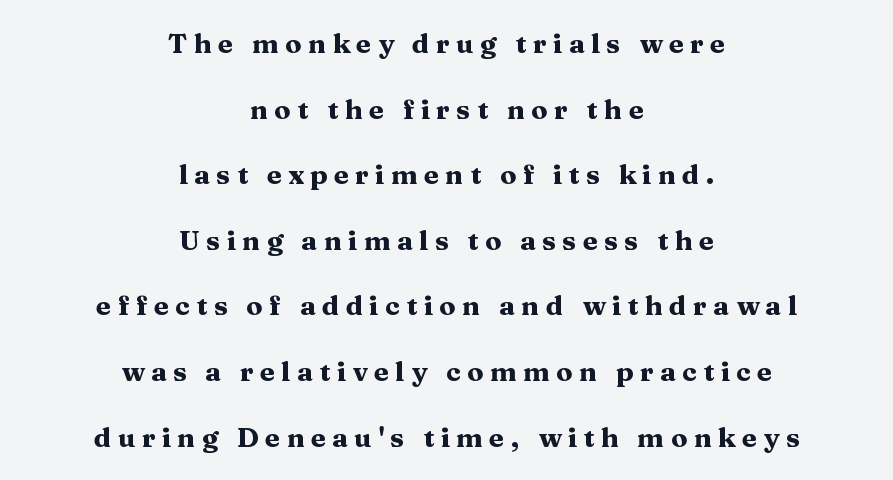
Q: Is the text bold? A: Yes.
Q: Is the text italic (slanted)? A: No, it is upright.
Q: Is the text underlined? A: No.
Q: How is the paragraph aligned? A: Centered.
Q: Is the spacing between letters normal or unusually wide? A: Unusually wide.
Q: Is the spacing between lines tight, normal or loose? A: Loose.
